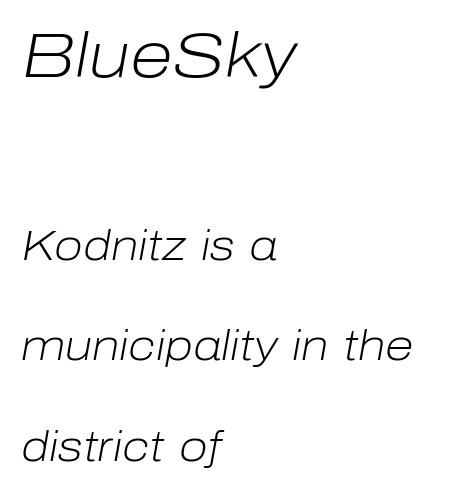
{"italic": "yes", "lean": "right", "slant_degrees": 10, "bold": "no", "weight": "light", "width": "normal", "stroke_contrast": "low", "x_height": "medium", "monospaced": "no", "underline": "no", "align": "left", "line_spacing": "loose", "line_spacing_ratio": 2.4, "letter_spacing": "normal", "letter_spacing_em": 0.0, "larger_block": "first", "size_ratio": 1.5, "glyph_px": 63}
